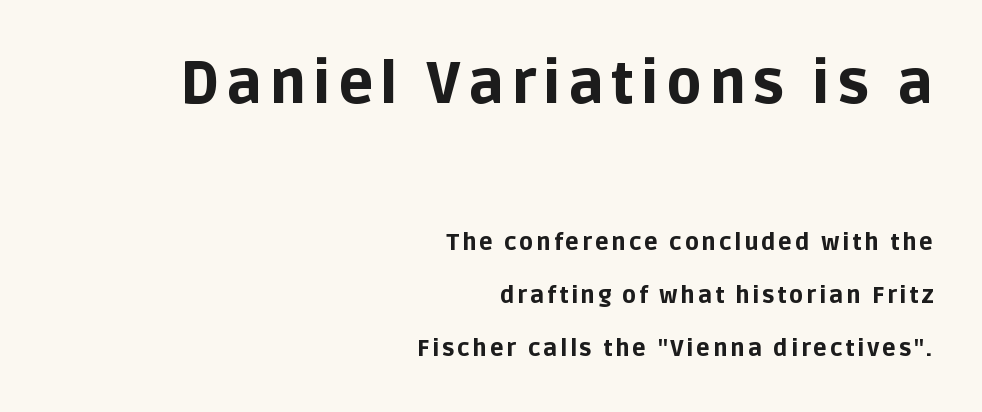
The image shows 58 px bold sans-serif type, upright; set right-aligned, loose line spacing (2.29x), not underlined; the first (top) block is 2.52x larger; low stroke contrast and a large x-height.
